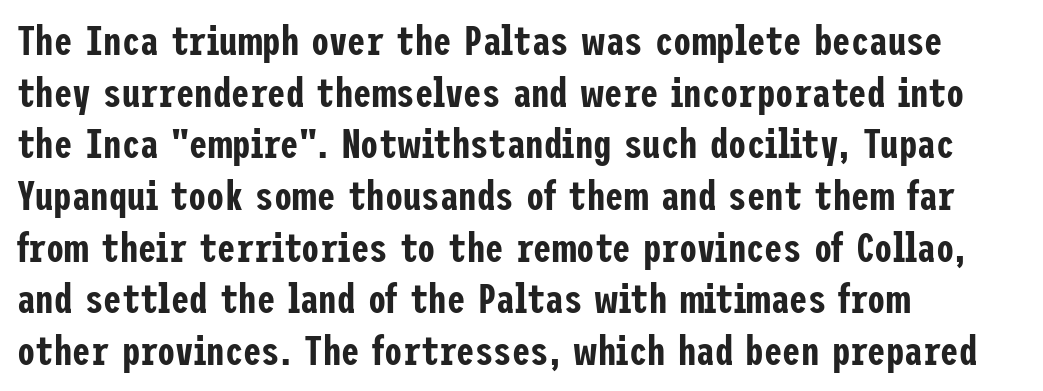
{"serif": "no", "italic": "no", "width": "condensed", "stroke_contrast": "low", "x_height": "medium", "underline": "no", "align": "left", "line_spacing": "normal", "line_spacing_ratio": 1.26, "letter_spacing": "normal", "letter_spacing_em": 0.0, "glyph_px": 41}
